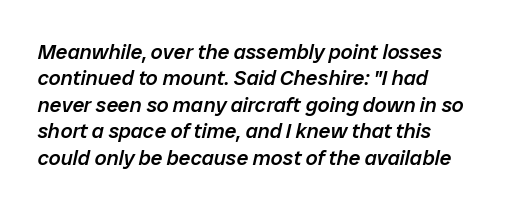
Letter spacing: default. Alignment: flush left. Typographic density is moderately raised because the face is semibold. Looking at the ascenders, they clearly lean. A normal amount of white space separates one row of letters from the next.
